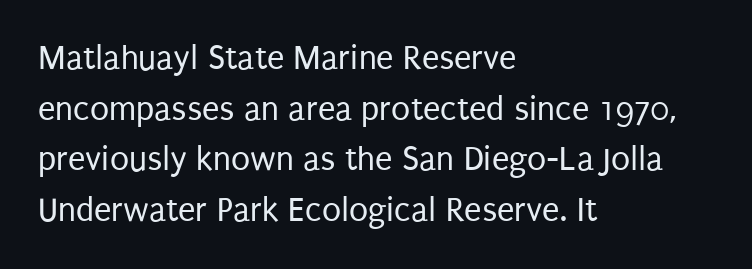
Q: Is the text bold? A: No.
Q: Is the text italic (slanted)? A: No, it is upright.
Q: Is the typeface a serif or a sans-serif typeface? A: Sans-serif.
Q: Is the text underlined? A: No.
Q: How is the paragraph aligned? A: Left-aligned.
Q: Is the spacing between letters normal or unusually wide? A: Normal.
Q: Is the spacing between lines tight, normal or loose? A: Normal.
Q: Width (condensed, normal, or wide)? A: Condensed.
Q: Stroke contrast? A: Low.
Q: x-height? A: Large.
Q: Monospaced? A: No.
